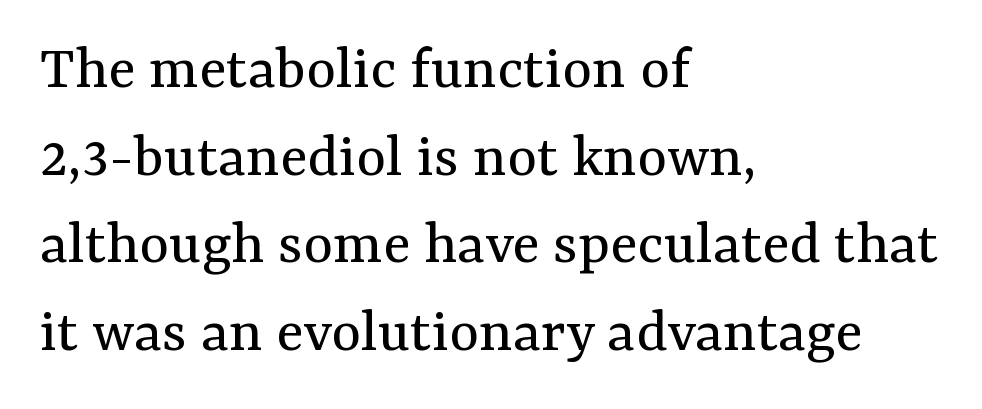
The lettering holds an erect, upright posture throughout. Summary of weight: not heavy and not bold. This sample is left-justified, so line endings fall wherever the words run out. Rows of type keep a routine distance in the vertical direction.
